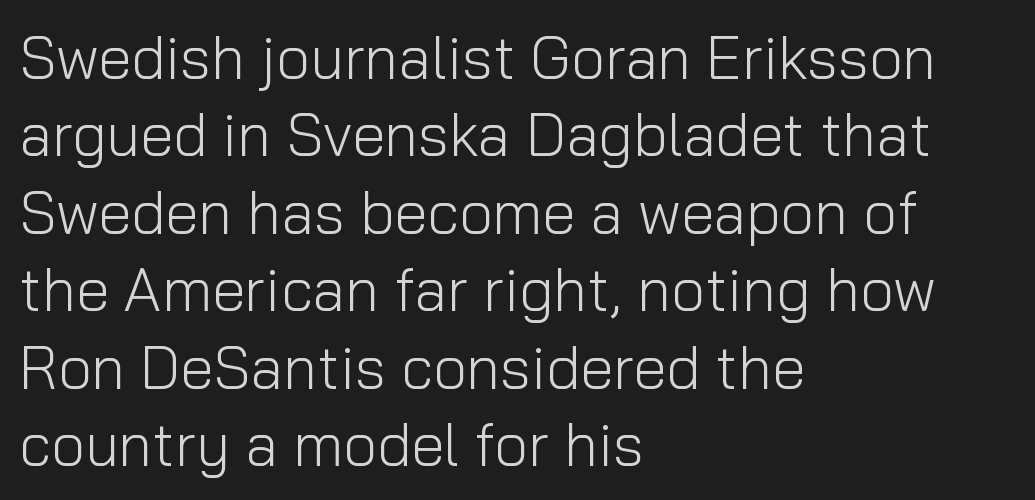
{"serif": "no", "italic": "no", "bold": "no", "weight": "light", "width": "normal", "stroke_contrast": "low", "x_height": "medium", "monospaced": "no", "underline": "no", "align": "left", "line_spacing": "normal", "line_spacing_ratio": 1.29, "letter_spacing": "normal", "letter_spacing_em": 0.0, "glyph_px": 60}
